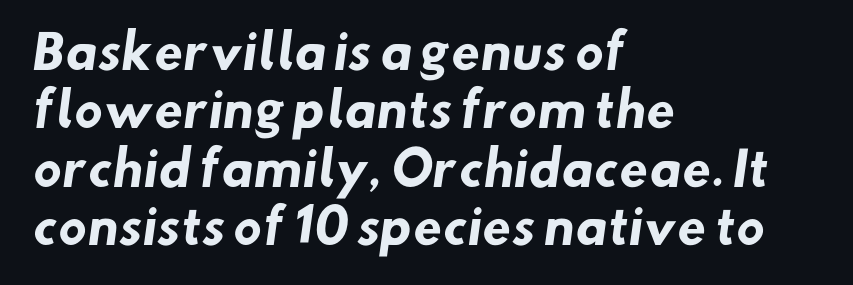
Q: Is the text bold? A: Yes.
Q: Is the typeface a serif or a sans-serif typeface? A: Sans-serif.
Q: Is the text underlined? A: No.
Q: How is the paragraph aligned? A: Left-aligned.
Q: Is the spacing between letters normal or unusually wide? A: Normal.
Q: Width (condensed, normal, or wide)? A: Normal.
Q: Stroke contrast? A: Low.
Q: x-height? A: Small.
Q: Monospaced? A: No.
